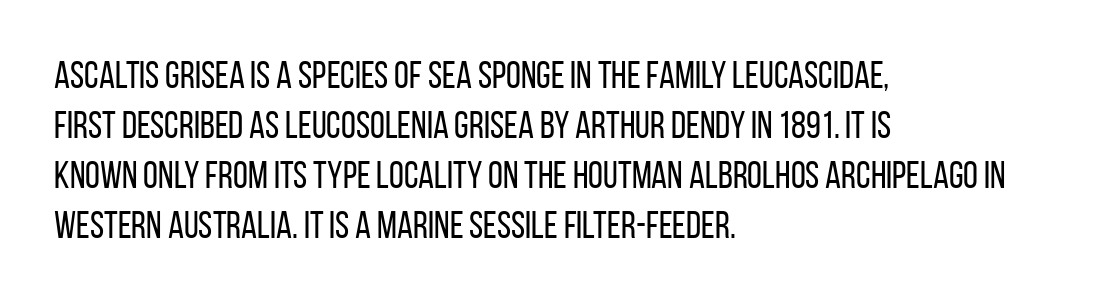
{"serif": "no", "italic": "no", "bold": "no", "weight": "regular", "width": "condensed", "stroke_contrast": "low", "x_height": "large", "monospaced": "no", "underline": "no", "align": "left", "line_spacing": "normal", "line_spacing_ratio": 1.32, "letter_spacing": "normal", "letter_spacing_em": 0.0, "glyph_px": 38}
